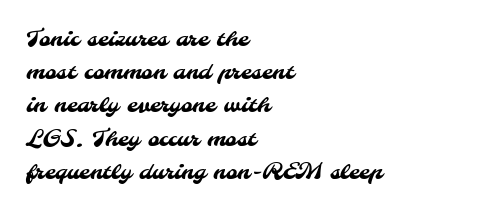
Q: Is the text underlined? A: No.
Q: How is the paragraph aligned? A: Left-aligned.
Q: Is the spacing between letters normal or unusually wide? A: Normal.
Q: Is the spacing between lines tight, normal or loose? A: Normal.
